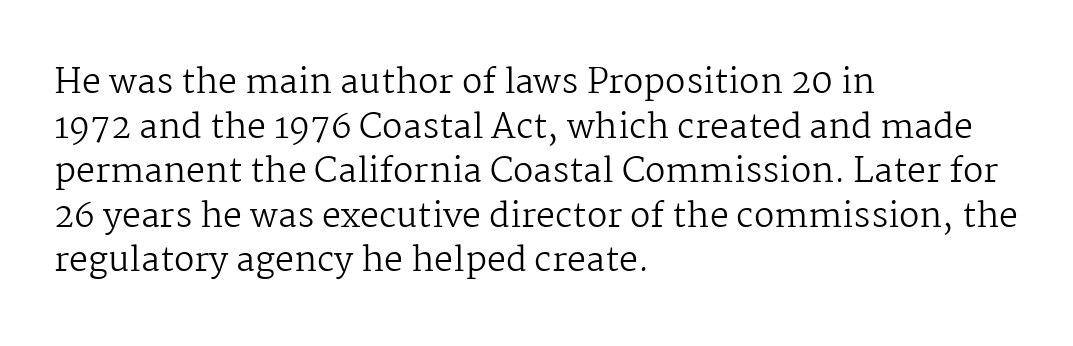
I'd call this a serif setting — the letters wear small feet. Is the letter spacing exaggerated? No — it looks like the ordinary default. Weight: regular or lighter. Compared with typical paragraphs, the rows here are spaced about the same. Nope, not italic — everything's standing straight.
